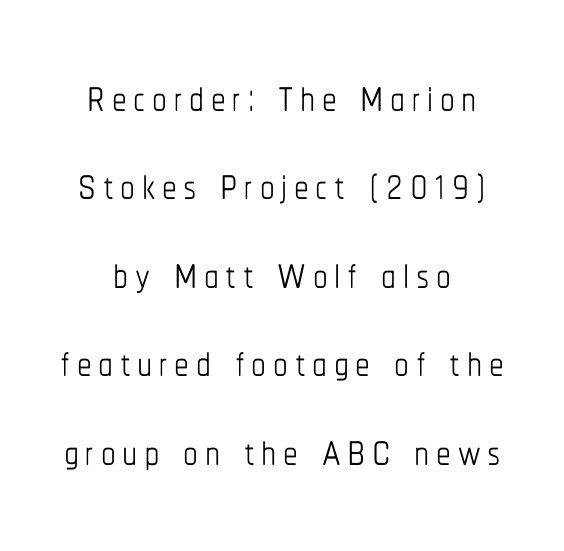
The letters advance in unequal steps, a hallmark of proportional type. Italic? Not at all — the glyphs are vertical. Students, observe: this is what conventionally led text looks like. Bare-footed words on every line. The text block is weighted toward neither margin, spreading evenly from the middle. Think standard paragraph weight, or any step lighter than that.
